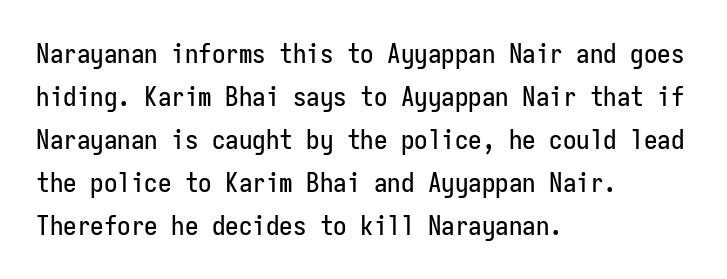
Q: Is the text italic (slanted)? A: No, it is upright.
Q: Is the text underlined? A: No.
Q: How is the paragraph aligned? A: Left-aligned.
Q: Is the spacing between letters normal or unusually wide? A: Normal.
Q: Is the spacing between lines tight, normal or loose? A: Normal.
